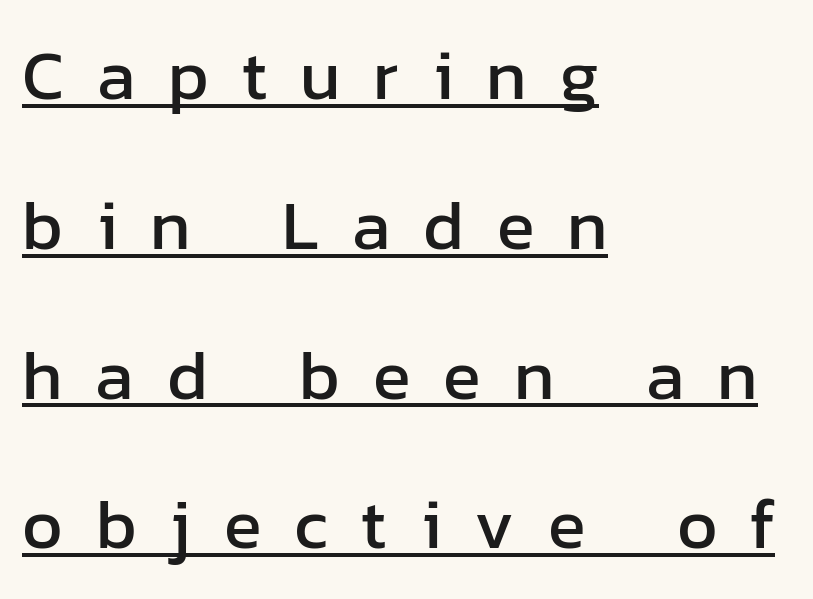
The leading is generous, giving the passage an open texture. Caption: expanded tracking, letters set apart. Is this a sans? Yes — the strokes have no serifs. In terms of posture, this sample is upright. Compared with a centered layout, this one pins lines to the left instead. Looks like regular typesetting: each glyph gets only the width it needs.
